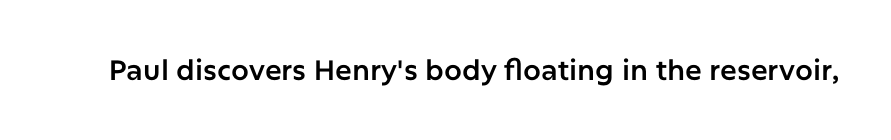
Tracking here is standard; glyphs follow each other at the usual distance. You can tell it's not italic because the verticals are truly vertical. Typographically, this falls in the sans-serif category. The letters advance in unequal steps, a hallmark of proportional type. No word sits above an underline.
